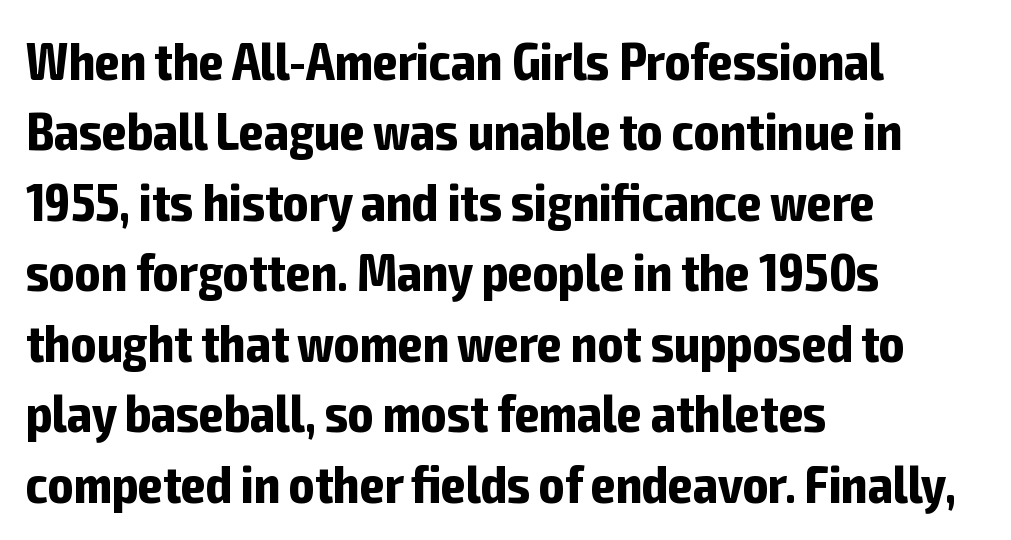
Q: Is the text bold? A: Yes.
Q: Is the text italic (slanted)? A: No, it is upright.
Q: Is the typeface a serif or a sans-serif typeface? A: Sans-serif.
Q: Is the text underlined? A: No.
Q: How is the paragraph aligned? A: Left-aligned.
Q: Is the spacing between letters normal or unusually wide? A: Normal.
Q: Is the spacing between lines tight, normal or loose? A: Normal.
Q: Width (condensed, normal, or wide)? A: Condensed.
Q: Stroke contrast? A: Low.
Q: x-height? A: Medium.
Q: Monospaced? A: No.
